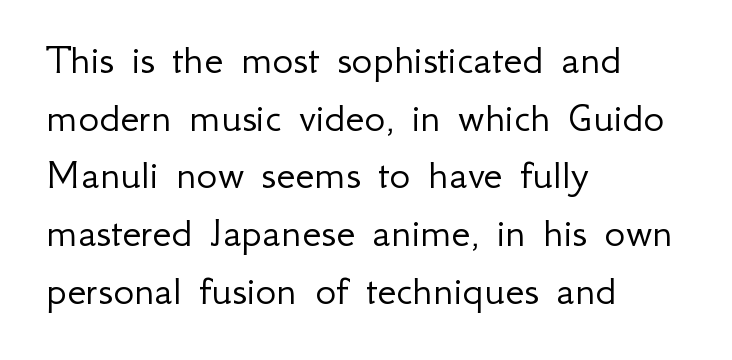
Q: Is the text bold? A: No.
Q: Is the text italic (slanted)? A: No, it is upright.
Q: Is the typeface a serif or a sans-serif typeface? A: Sans-serif.
Q: Is the text underlined? A: No.
Q: How is the paragraph aligned? A: Left-aligned.
Q: Is the spacing between letters normal or unusually wide? A: Normal.
Q: Is the spacing between lines tight, normal or loose? A: Normal.
Q: Width (condensed, normal, or wide)? A: Normal.
Q: Stroke contrast? A: Low.
Q: x-height? A: Small.
Q: Monospaced? A: No.
